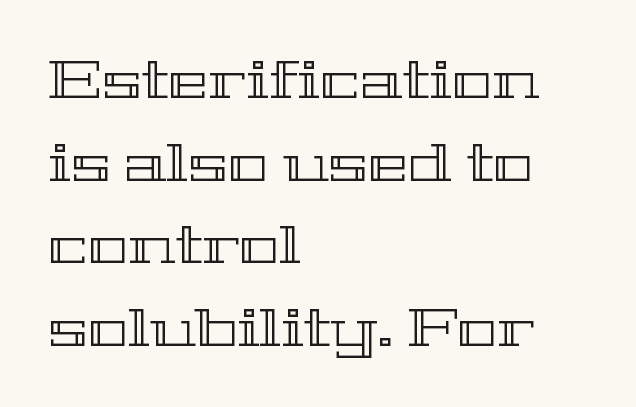
{"italic": "no", "width": "wide", "x_height": "medium", "monospaced": "no", "underline": "no", "align": "left", "line_spacing": "normal", "line_spacing_ratio": 1.53, "letter_spacing": "normal", "letter_spacing_em": 0.0, "glyph_px": 54}
